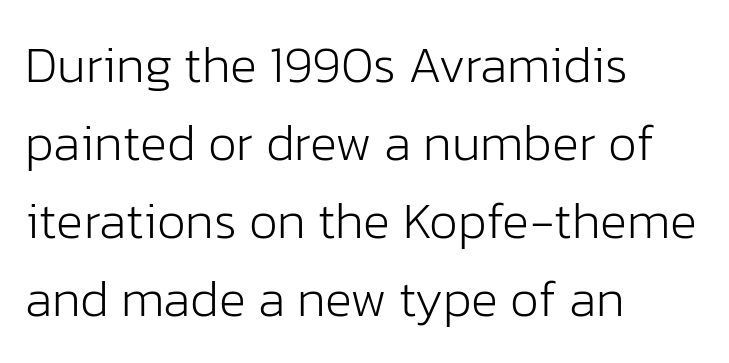
The image shows 51 px light sans-serif type, upright; set left-aligned, normal line spacing (1.53x), normal letter spacing, not underlined; low stroke contrast and a medium x-height.
